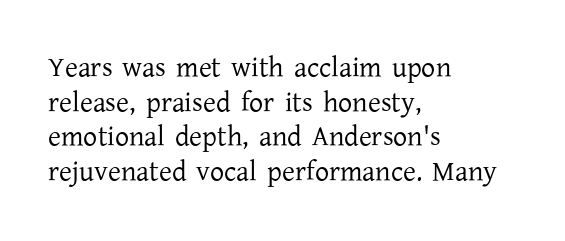
The image shows 28 px regular-weight serif type, upright; set left-aligned, line spacing 1.24x, normal letter spacing, not underlined; low stroke contrast and a medium x-height.
